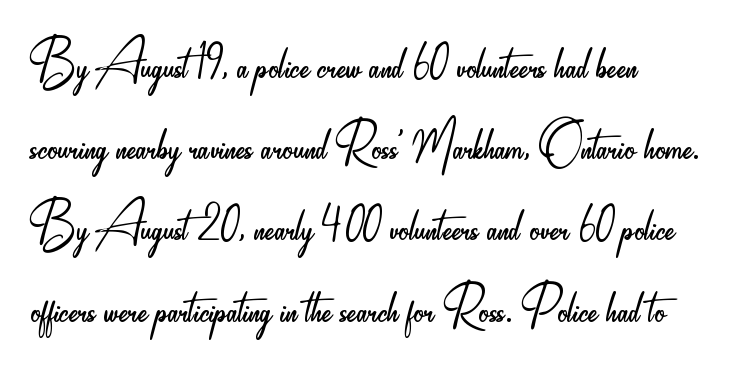
Q: Is the text bold? A: No.
Q: Is the text italic (slanted)? A: Yes.
Q: Is the typeface a serif or a sans-serif typeface? A: Sans-serif.
Q: Is the text underlined? A: No.
Q: How is the paragraph aligned? A: Left-aligned.
Q: Is the spacing between letters normal or unusually wide? A: Normal.
Q: Width (condensed, normal, or wide)? A: Condensed.
Q: Stroke contrast? A: Low.
Q: x-height? A: Small.
Q: Monospaced? A: No.
